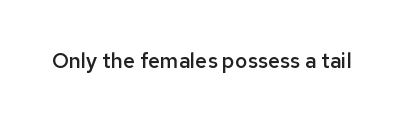
The image shows 21 px text type, upright; set normal letter spacing, not underlined.
